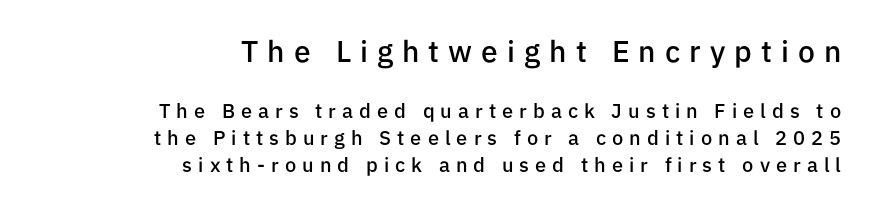
Q: Is the text bold? A: Semi-bold.
Q: Is the text italic (slanted)? A: No, it is upright.
Q: Is the typeface a serif or a sans-serif typeface? A: Sans-serif.
Q: Is the text underlined? A: No.
Q: How is the paragraph aligned? A: Right-aligned.
Q: Is the spacing between letters normal or unusually wide? A: Unusually wide.
Q: Is the spacing between lines tight, normal or loose? A: Normal.
Q: Which block of text is set in a larger size, the first (top) or the second (bottom)? A: The first (top) one.
Q: Width (condensed, normal, or wide)? A: Normal.
Q: Stroke contrast? A: Low.
Q: x-height? A: Medium.
Q: Monospaced? A: No.
